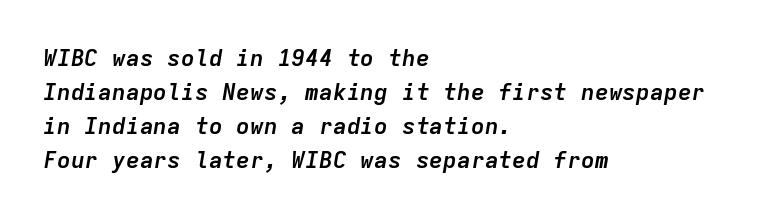
Q: Is the text bold? A: Yes.
Q: Is the text italic (slanted)? A: Yes, it leans right by about 9 degrees.
Q: Is the text underlined? A: No.
Q: How is the paragraph aligned? A: Left-aligned.
Q: Is the spacing between letters normal or unusually wide? A: Normal.
Q: Is the spacing between lines tight, normal or loose? A: Normal.
